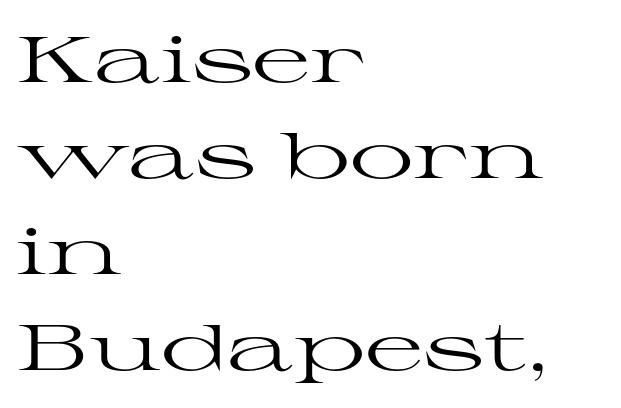
{"serif": "yes", "italic": "no", "bold": "no", "weight": "regular", "width": "wide", "stroke_contrast": "high", "x_height": "medium", "monospaced": "no", "underline": "no", "align": "left", "line_spacing": "normal", "line_spacing_ratio": 1.5, "letter_spacing": "normal", "letter_spacing_em": 0.0, "glyph_px": 64}
